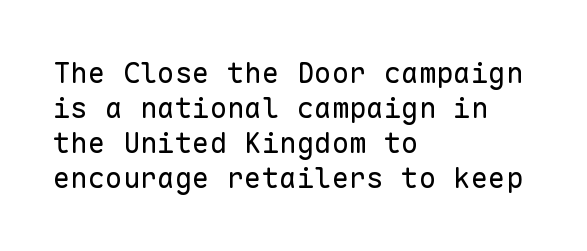
Q: Is the text bold? A: No.
Q: Is the text italic (slanted)? A: No, it is upright.
Q: Is the typeface a serif or a sans-serif typeface? A: Sans-serif.
Q: Is the text underlined? A: No.
Q: How is the paragraph aligned? A: Left-aligned.
Q: Is the spacing between letters normal or unusually wide? A: Normal.
Q: Width (condensed, normal, or wide)? A: Normal.
Q: Stroke contrast? A: Low.
Q: x-height? A: Medium.
Q: Monospaced? A: Yes.
